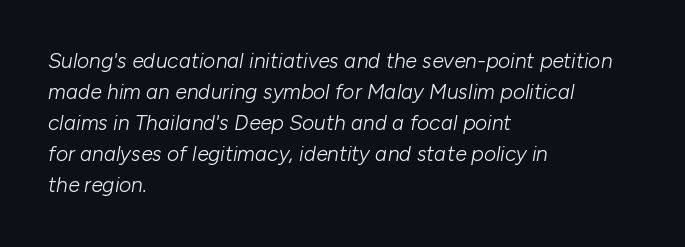
Q: Is the text bold? A: No.
Q: Is the text italic (slanted)? A: Yes, it leans right by about 10 degrees.
Q: Is the text underlined? A: No.
Q: How is the paragraph aligned? A: Left-aligned.
Q: Is the spacing between letters normal or unusually wide? A: Normal.
Q: Is the spacing between lines tight, normal or loose? A: Normal.
